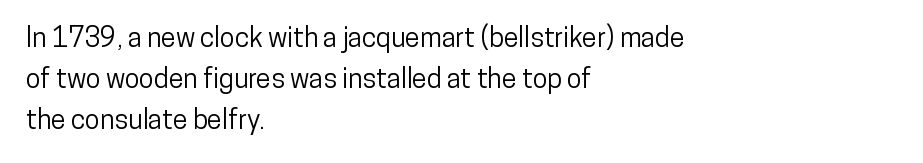
The image shows 27 px text type, upright; set left-aligned, normal line spacing (1.52x), normal letter spacing, not underlined.
